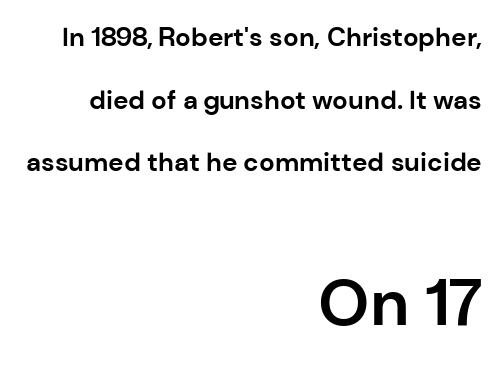
{"serif": "no", "italic": "no", "bold": "yes", "weight": "bold", "width": "normal", "stroke_contrast": "low", "x_height": "medium", "monospaced": "no", "underline": "no", "align": "right", "line_spacing": "loose", "line_spacing_ratio": 2.41, "letter_spacing": "normal", "letter_spacing_em": 0.0, "larger_block": "second", "size_ratio": 2.5, "glyph_px": 65}
